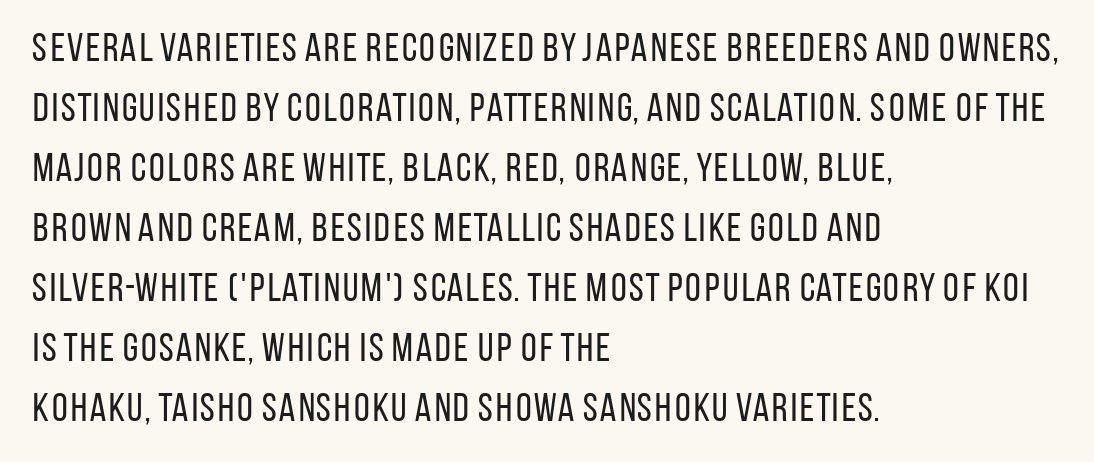
{"serif": "no", "italic": "no", "bold": "no", "weight": "regular", "width": "condensed", "stroke_contrast": "low", "x_height": "large", "monospaced": "no", "underline": "no", "align": "left", "line_spacing": "normal", "line_spacing_ratio": 1.5, "letter_spacing": "normal", "letter_spacing_em": 0.0, "glyph_px": 40}
